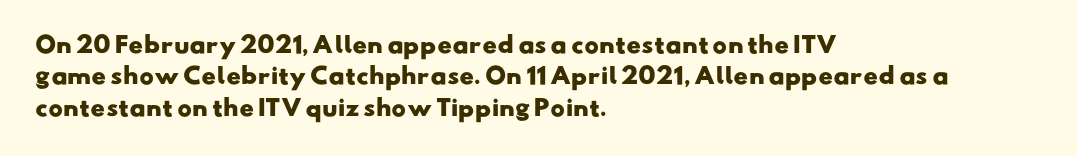
Students, this is bold: see how much ink each stroke carries. A typesetter would call this leading conventional body-copy spacing. A classic flush-left, rag-right setting is used for this passage. Does extra space separate the letters? No, they use regular spacing.
